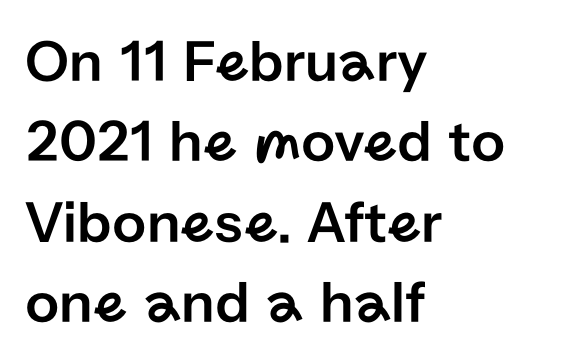
Q: Is the text italic (slanted)? A: No, it is upright.
Q: Is the typeface a serif or a sans-serif typeface? A: Sans-serif.
Q: Is the text underlined? A: No.
Q: How is the paragraph aligned? A: Left-aligned.
Q: Is the spacing between letters normal or unusually wide? A: Normal.
Q: Is the spacing between lines tight, normal or loose? A: Normal.
Q: Width (condensed, normal, or wide)? A: Normal.
Q: Stroke contrast? A: Low.
Q: x-height? A: Medium.
Q: Monospaced? A: No.
